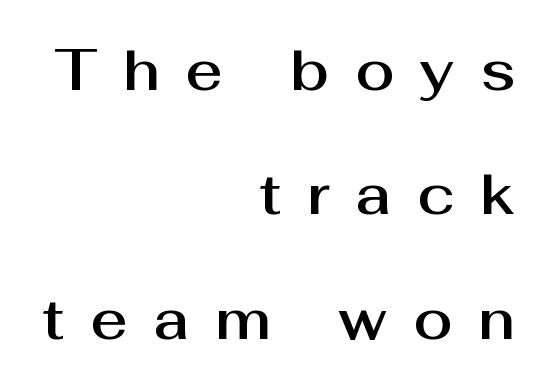
Looks like regular typesetting: each glyph gets only the width it needs. If you drew a ruler down the right edge, every line would touch it. Stroke terminals: plain, sans-serif. In terms of letterspacing, this is a distinctly airy, spread setting. What's the leading like? Stretched, with rows far apart. The words here are not underlined.
